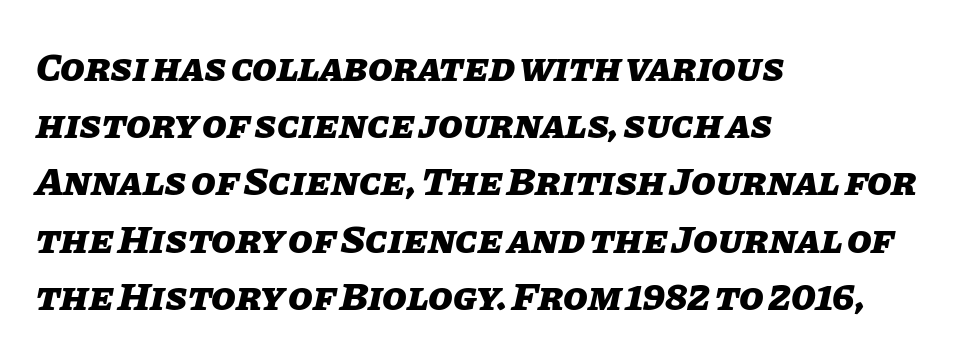
Q: Is the text bold? A: Yes.
Q: Is the text italic (slanted)? A: Yes, it leans right by about 11 degrees.
Q: Is the text underlined? A: No.
Q: How is the paragraph aligned? A: Left-aligned.
Q: Is the spacing between letters normal or unusually wide? A: Normal.
Q: Is the spacing between lines tight, normal or loose? A: Normal.
Q: Width (condensed, normal, or wide)? A: Normal.
Q: Stroke contrast? A: Low.
Q: x-height? A: Large.
Q: Monospaced? A: No.
